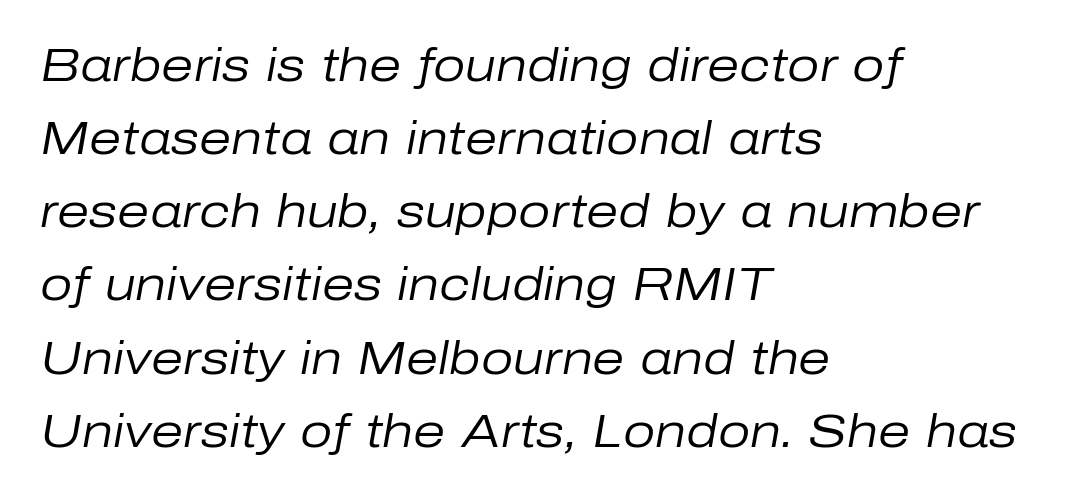
Q: Is the text bold? A: No.
Q: Is the text italic (slanted)? A: Yes, it leans right by about 10 degrees.
Q: Is the text underlined? A: No.
Q: How is the paragraph aligned? A: Left-aligned.
Q: Is the spacing between letters normal or unusually wide? A: Normal.
Q: Is the spacing between lines tight, normal or loose? A: Normal.
Q: Width (condensed, normal, or wide)? A: Normal.
Q: Stroke contrast? A: Low.
Q: x-height? A: Medium.
Q: Monospaced? A: No.
